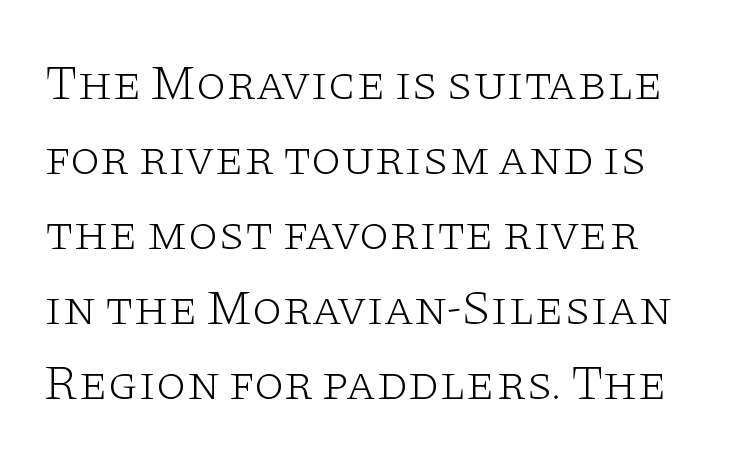
If you drew a line through each stem, it would be perfectly vertical. Stems here are at most as thick as an everyday book face. The vertical gap from one line to the next is medium. Unmarked baselines from the first word to the last.
